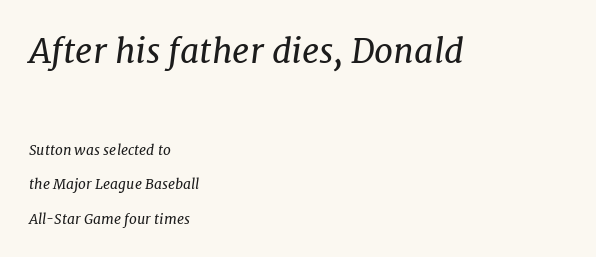
Q: Is the text bold? A: No.
Q: Is the text italic (slanted)? A: Yes, it leans right by about 7 degrees.
Q: Is the typeface a serif or a sans-serif typeface? A: Serif.
Q: Is the text underlined? A: No.
Q: How is the paragraph aligned? A: Left-aligned.
Q: Is the spacing between letters normal or unusually wide? A: Normal.
Q: Is the spacing between lines tight, normal or loose? A: Loose.
Q: Which block of text is set in a larger size, the first (top) or the second (bottom)? A: The first (top) one.
Q: Width (condensed, normal, or wide)? A: Normal.
Q: Stroke contrast? A: Low.
Q: x-height? A: Medium.
Q: Monospaced? A: No.
